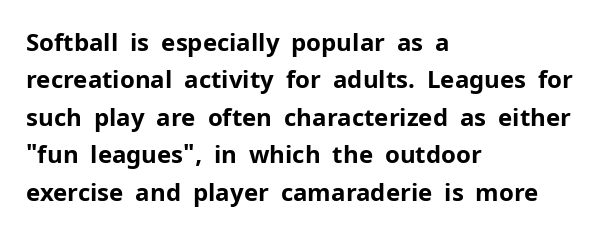
The image shows 24 px bold type, upright; set left-aligned, normal line spacing (1.56x), normal letter spacing, not underlined.
